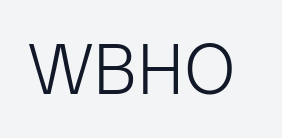
{"serif": "no", "italic": "no", "bold": "no", "weight": "light", "width": "normal", "stroke_contrast": "low", "x_height": "medium", "monospaced": "no", "underline": "no", "letter_spacing": "normal", "letter_spacing_em": 0.0, "glyph_px": 69}
